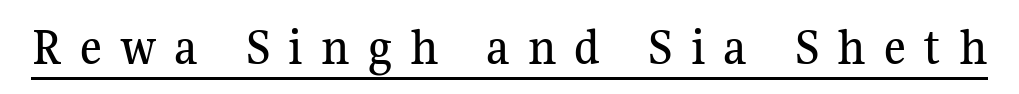
{"serif": "yes", "italic": "no", "width": "normal", "stroke_contrast": "medium", "x_height": "medium", "monospaced": "no", "underline": "yes", "letter_spacing": "wide", "letter_spacing_em": 0.34, "glyph_px": 53}
